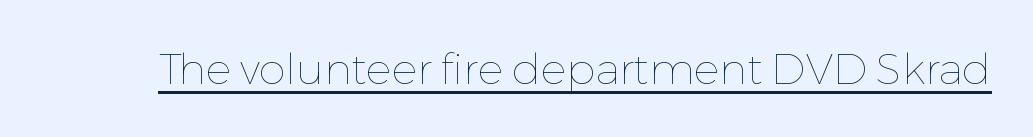
Q: Is the text bold? A: No.
Q: Is the text italic (slanted)? A: No, it is upright.
Q: Is the text underlined? A: Yes.
Q: Is the spacing between letters normal or unusually wide? A: Normal.
Q: Width (condensed, normal, or wide)? A: Normal.
Q: Stroke contrast? A: Low.
Q: x-height? A: Medium.
Q: Monospaced? A: No.
